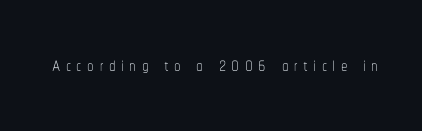
Any mark beneath the type? The region is blank. This rendering widens character spacing well past its baseline value. The typography opts for an upright posture over an oblique one. This is not heavy type; no bold has been used.
